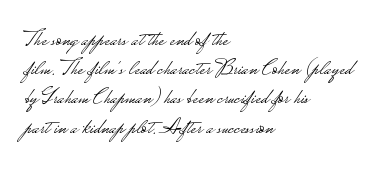
Q: Is the text bold? A: No.
Q: Is the text italic (slanted)? A: Yes.
Q: Is the text underlined? A: No.
Q: How is the paragraph aligned? A: Left-aligned.
Q: Is the spacing between letters normal or unusually wide? A: Normal.
Q: Is the spacing between lines tight, normal or loose? A: Normal.
